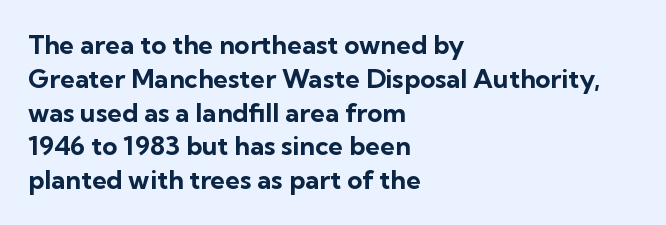
Notice how the stems are strictly vertical — no italics here. The passage shown is emphatically bold. Students, observe: this is what conventionally led text looks like. You could call the tracking neutral — neither tight nor loose. The ragged edge is on the right, which tells us the setting is flush left. Descenders are the only things crossing below the line.
